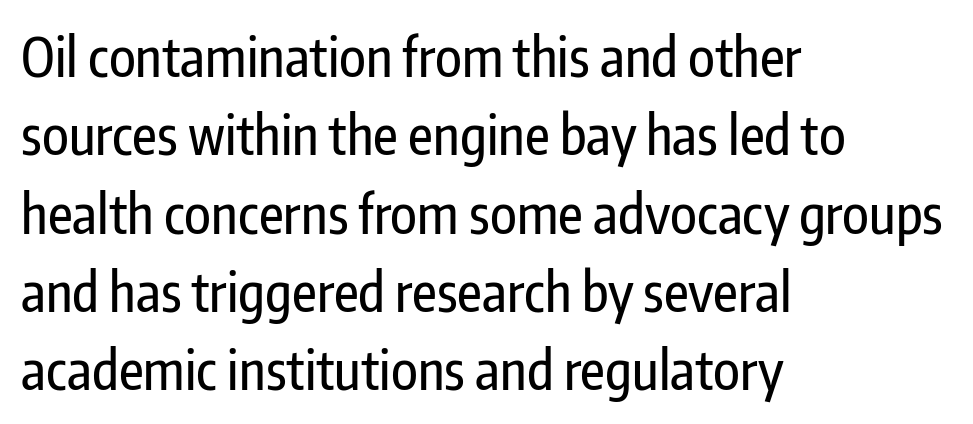
{"serif": "no", "italic": "no", "width": "condensed", "stroke_contrast": "low", "x_height": "medium", "monospaced": "no", "underline": "no", "align": "left", "line_spacing": "normal", "line_spacing_ratio": 1.45, "letter_spacing": "normal", "letter_spacing_em": 0.0, "glyph_px": 54}
